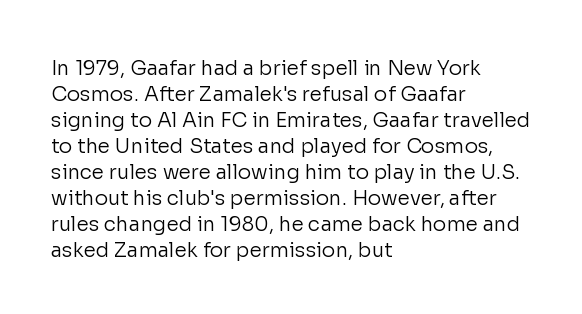
Q: Is the text bold? A: No.
Q: Is the text italic (slanted)? A: No, it is upright.
Q: Is the text underlined? A: No.
Q: How is the paragraph aligned? A: Left-aligned.
Q: Is the spacing between letters normal or unusually wide? A: Normal.
Q: Is the spacing between lines tight, normal or loose? A: Normal.
